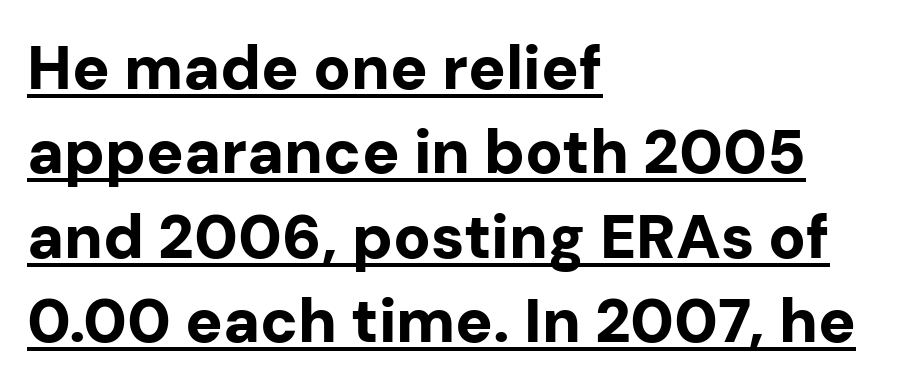
{"serif": "no", "italic": "no", "bold": "yes", "weight": "bold", "width": "normal", "stroke_contrast": "low", "x_height": "medium", "monospaced": "no", "underline": "yes", "align": "left", "line_spacing": "normal", "line_spacing_ratio": 1.36, "letter_spacing": "normal", "letter_spacing_em": 0.0, "glyph_px": 62}
